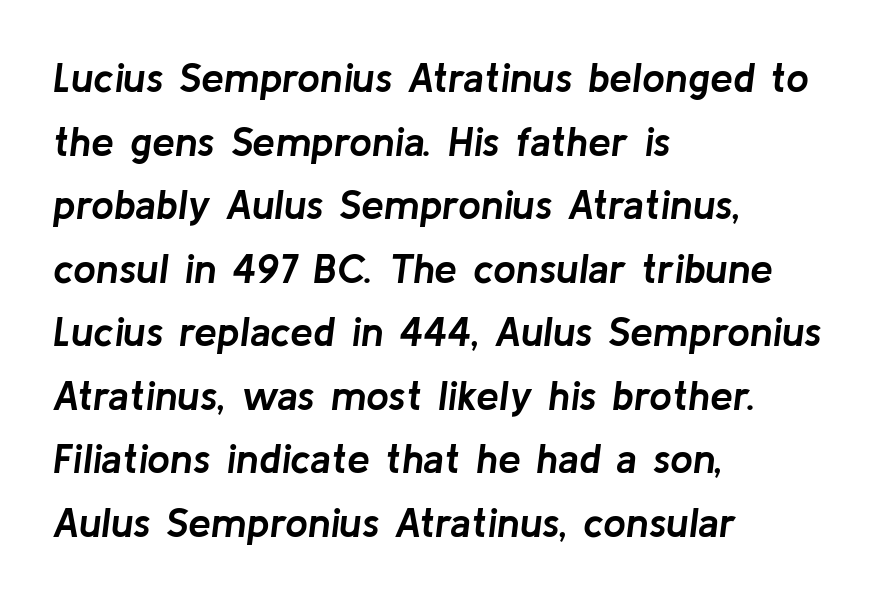
The image shows 41 px semibold type, italic (leaning right); set left-aligned, normal line spacing (1.55x), normal letter spacing, not underlined; low stroke contrast and a medium x-height.
